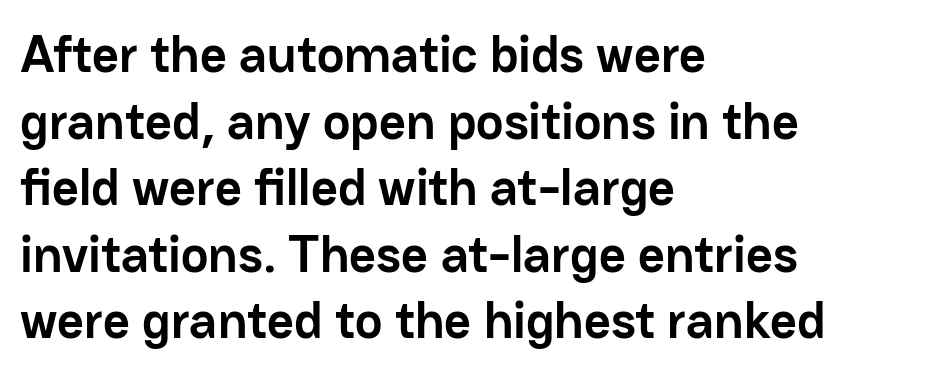
{"serif": "no", "italic": "no", "bold": "yes", "weight": "semibold", "width": "normal", "stroke_contrast": "low", "x_height": "medium", "monospaced": "no", "underline": "no", "align": "left", "line_spacing": "normal", "line_spacing_ratio": 1.28, "letter_spacing": "normal", "letter_spacing_em": 0.0, "glyph_px": 52}
